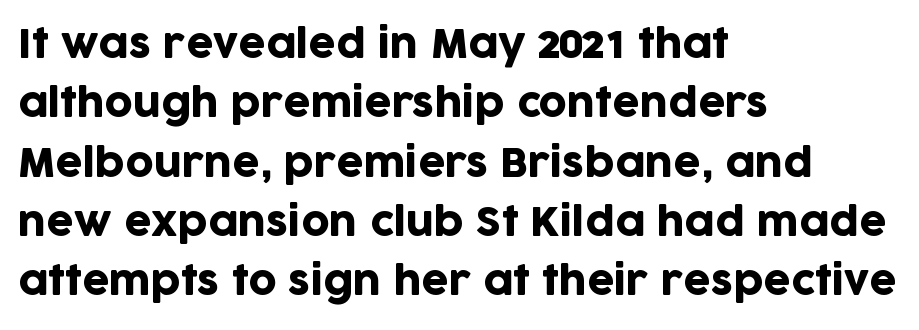
The image shows 39 px sans-serif type, upright; set left-aligned, normal line spacing (1.52x), normal letter spacing, not underlined; low stroke contrast and a large x-height.
